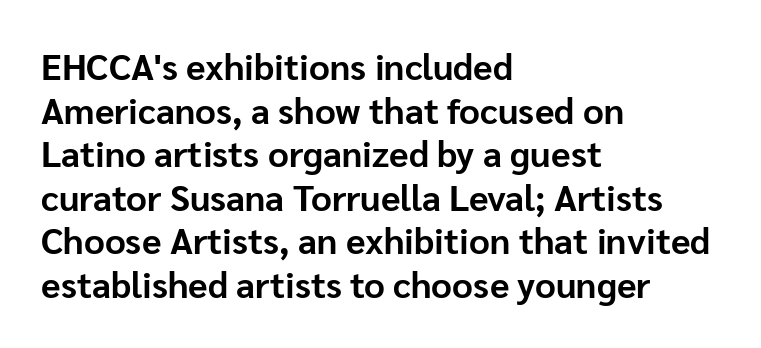
The image shows 36 px bold sans-serif type, upright; set left-aligned, line spacing 1.21x, normal letter spacing, not underlined; low stroke contrast and a medium x-height.
